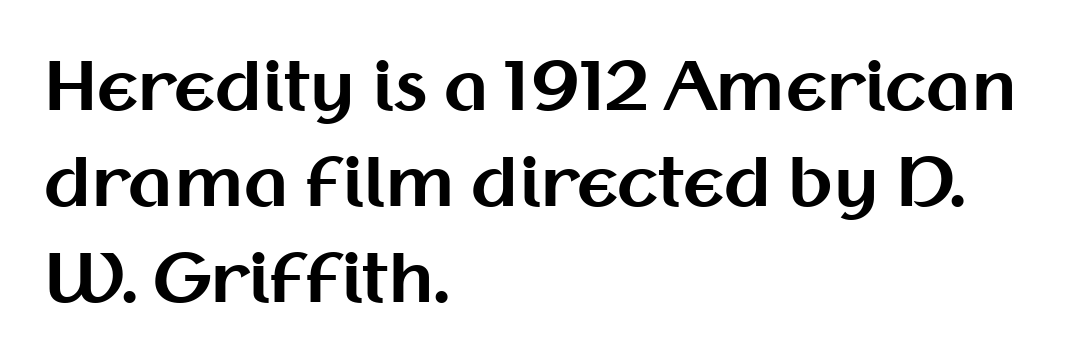
The image shows 67 px bold sans-serif type, upright; set left-aligned, normal line spacing (1.43x), normal letter spacing, not underlined; medium stroke contrast and a medium x-height.
